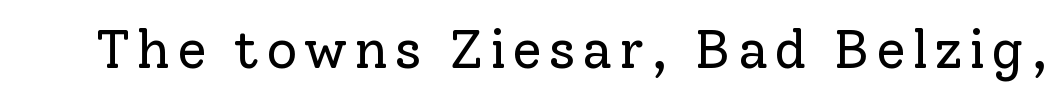
The face used here is proportionally spaced, like ordinary book or web type. Unlike a clean sans, this face finishes its strokes with serifs. Rule under the text: the space is simply empty. Summary of weight: not heavy and not bold.
